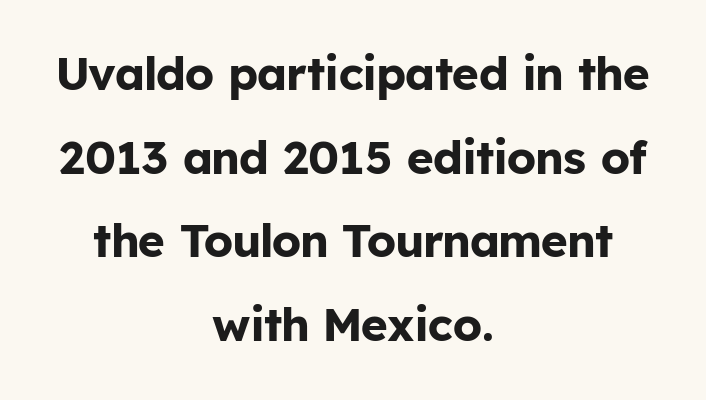
The image shows 46 px bold sans-serif type, upright; set centered, line spacing 1.82x, normal letter spacing, not underlined; low stroke contrast and a medium x-height.
